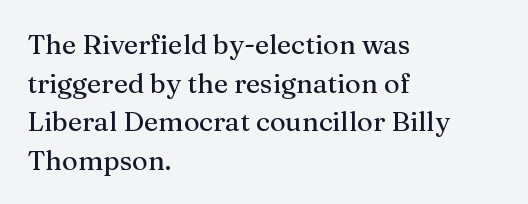
{"italic": "no", "underline": "no", "align": "left", "line_spacing": "normal", "line_spacing_ratio": 1.43, "letter_spacing": "normal", "letter_spacing_em": 0.0, "glyph_px": 27}
